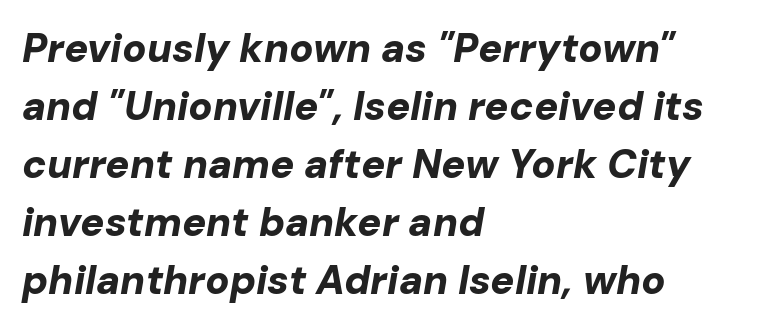
The image shows 40 px bold type, italic (leaning right); set left-aligned, normal line spacing (1.45x), normal letter spacing, not underlined; low stroke contrast and a medium x-height.
